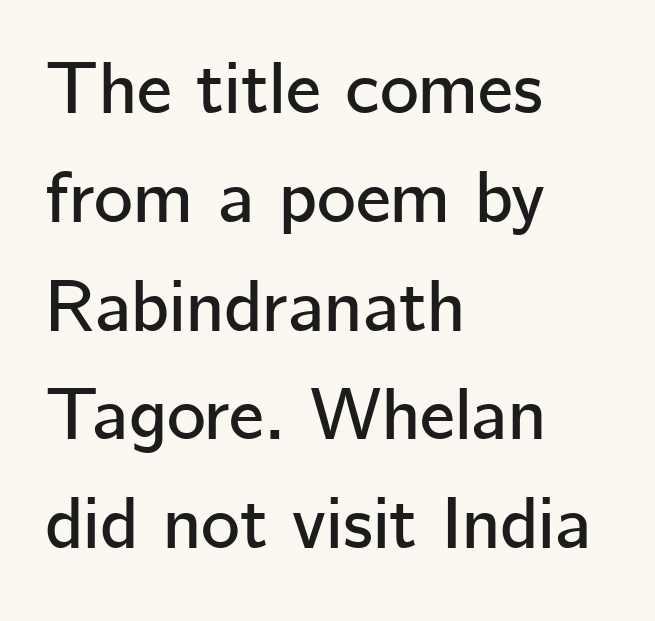
The image shows 74 px sans-serif type, upright; set left-aligned, normal line spacing (1.47x), normal letter spacing, not underlined; low stroke contrast and a medium x-height.
